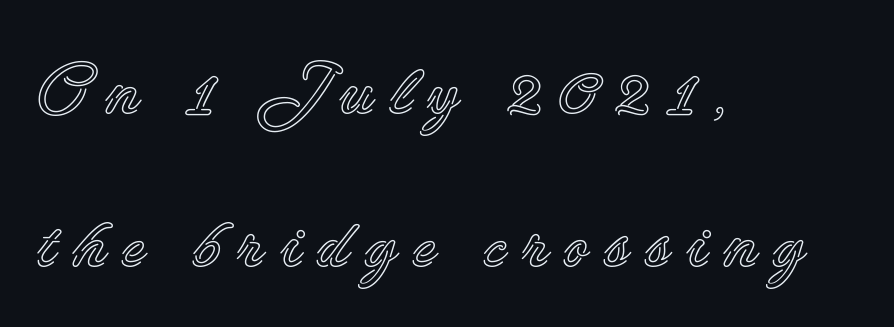
The image shows 72 px text type; set left-aligned, loose line spacing (2.12x), unusually wide letter spacing (+0.21 em), not underlined; a small x-height.
